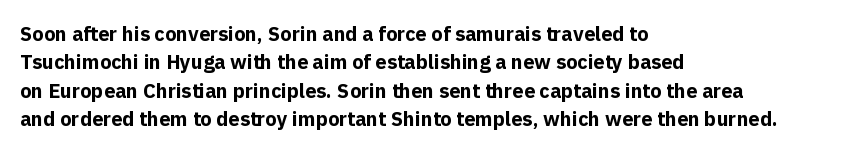
The image shows 20 px bold type, upright; set left-aligned, normal line spacing (1.42x), normal letter spacing, not underlined.
